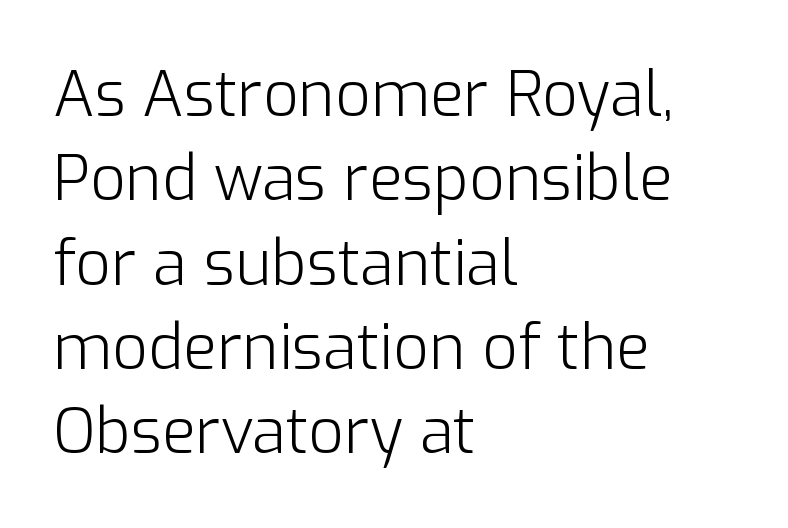
Q: Is the text bold? A: No.
Q: Is the text italic (slanted)? A: No, it is upright.
Q: Is the typeface a serif or a sans-serif typeface? A: Sans-serif.
Q: Is the text underlined? A: No.
Q: How is the paragraph aligned? A: Left-aligned.
Q: Is the spacing between letters normal or unusually wide? A: Normal.
Q: Is the spacing between lines tight, normal or loose? A: Normal.
Q: Width (condensed, normal, or wide)? A: Normal.
Q: Stroke contrast? A: Low.
Q: x-height? A: Medium.
Q: Monospaced? A: No.
